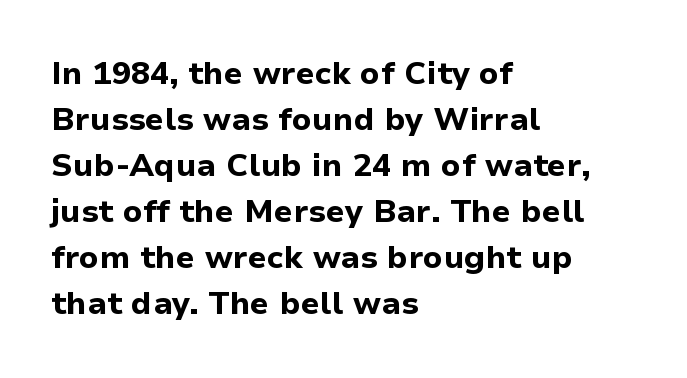
This sample uses a sans-serif face. Nothing unusual about the tracking: characters are spaced as the font intends. The specimen reads as upright at a glance. Descenders hang freely into open space. Spacing verdict: proportional, widths tailored to each character. Is the block centered? No — it sits flush against the left margin.
